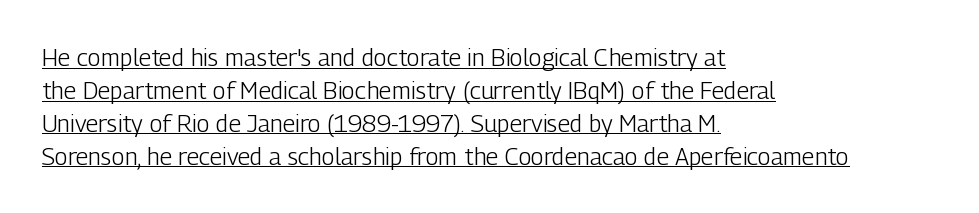
Q: Is the text bold? A: No.
Q: Is the text italic (slanted)? A: No, it is upright.
Q: Is the text underlined? A: Yes.
Q: How is the paragraph aligned? A: Left-aligned.
Q: Is the spacing between letters normal or unusually wide? A: Normal.
Q: Is the spacing between lines tight, normal or loose? A: Normal.
